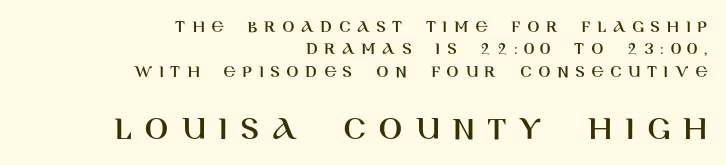
The setting favours the right margin, as signatures and pull-quotes sometimes do. Unlike a traditional serif, this face leaves its strokes unadorned. In this sample the second text group is rendered at the bigger scale. The space directly below the letters is spotless. The face used here is proportionally spaced, like ordinary book or web type. If you drew a line through each stem, it would be perfectly vertical.
